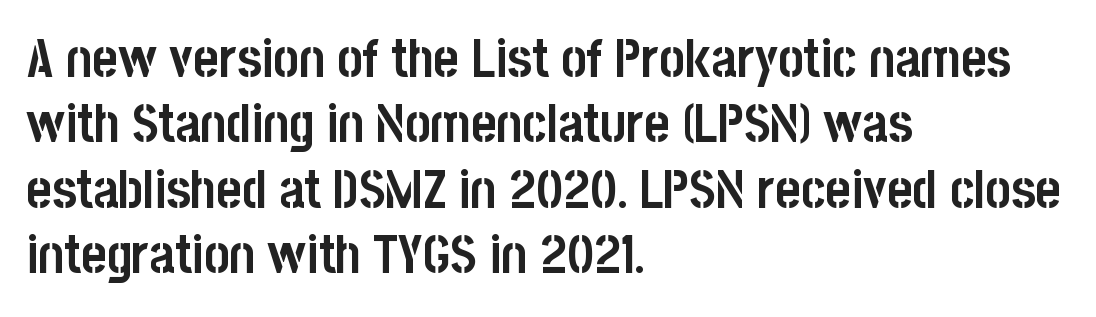
The image shows 54 px semibold, condensed sans-serif type, upright; set left-aligned, line spacing 1.21x, normal letter spacing, not underlined; low stroke contrast and a large x-height.
